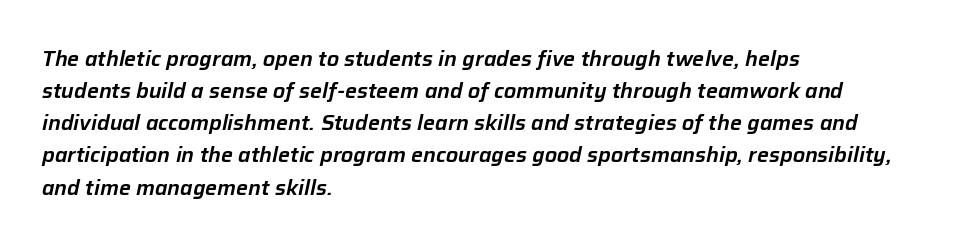
{"italic": "yes", "lean": "right", "slant_degrees": 12, "underline": "no", "align": "left", "line_spacing": "normal", "line_spacing_ratio": 1.53, "letter_spacing": "normal", "letter_spacing_em": 0.0, "glyph_px": 21}
